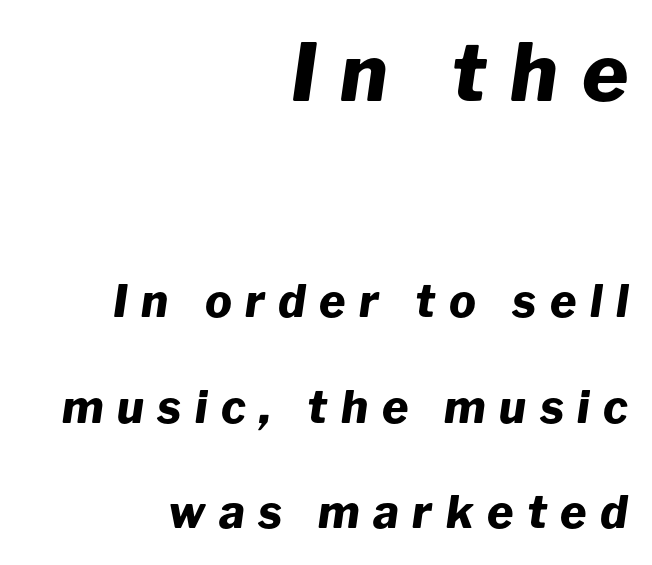
{"italic": "yes", "lean": "right", "slant_degrees": 8, "bold": "yes", "weight": "heavy", "width": "normal", "stroke_contrast": "low", "x_height": "medium", "monospaced": "no", "underline": "no", "align": "right", "line_spacing": "loose", "line_spacing_ratio": 2.35, "letter_spacing": "wide", "letter_spacing_em": 0.3, "larger_block": "first", "size_ratio": 1.76, "glyph_px": 79}
